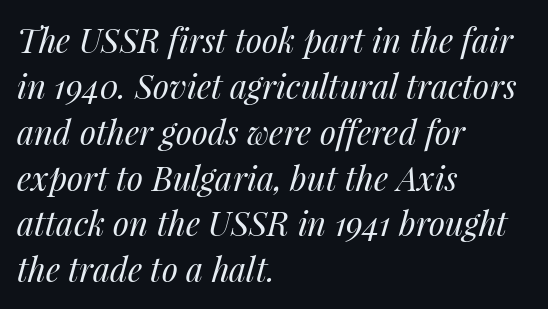
This sample has the flowing, uneven cadence of proportional lettering. Teacher's note: observe the even left margin — that is flush-left alignment. Glance below the letters and you will spot only blank space. Quick note: italic.
